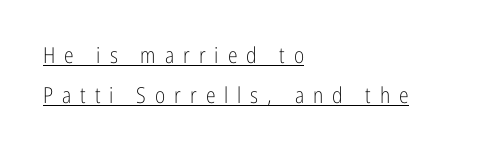
{"italic": "no", "bold": "no", "underline": "yes", "align": "left", "line_spacing_ratio": 1.82, "letter_spacing": "wide", "letter_spacing_em": 0.41, "glyph_px": 22}
